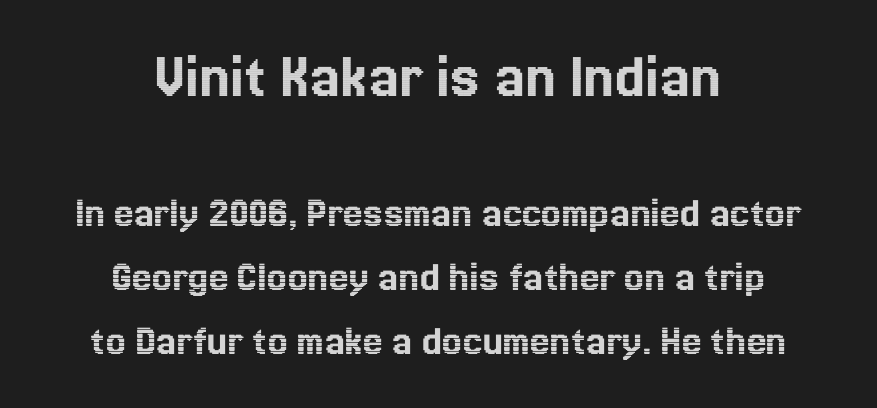
Note the varied advance widths — an 'i' is clearly narrower than an 'm'. Italic: no, the glyphs are upright roman. Nothing unusual about the tracking: characters are spaced as the font intends. What's the leading like? Ordinary, nothing unusual. Line starts and ends both wander, symmetrically.
